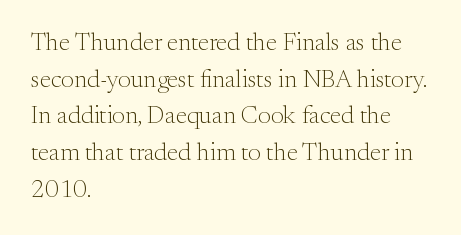
The image shows 25 px text type, upright; set left-aligned, normal line spacing (1.47x), normal letter spacing, not underlined.
